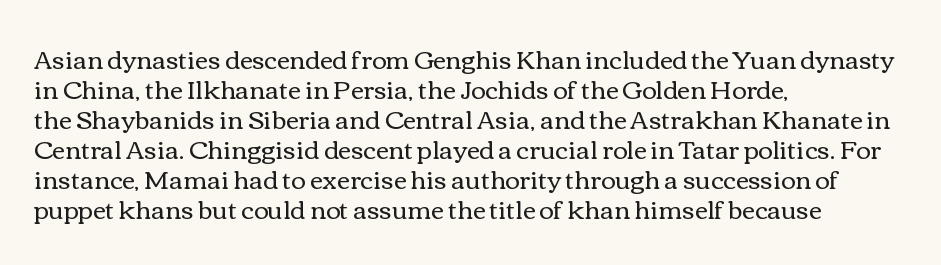
Stem width sits at or under what a default text font uses. Rendered with straight, roman letterforms. In CSS terms this would be text-align: left. Is the letter spacing exaggerated? No — it looks like the ordinary default.
